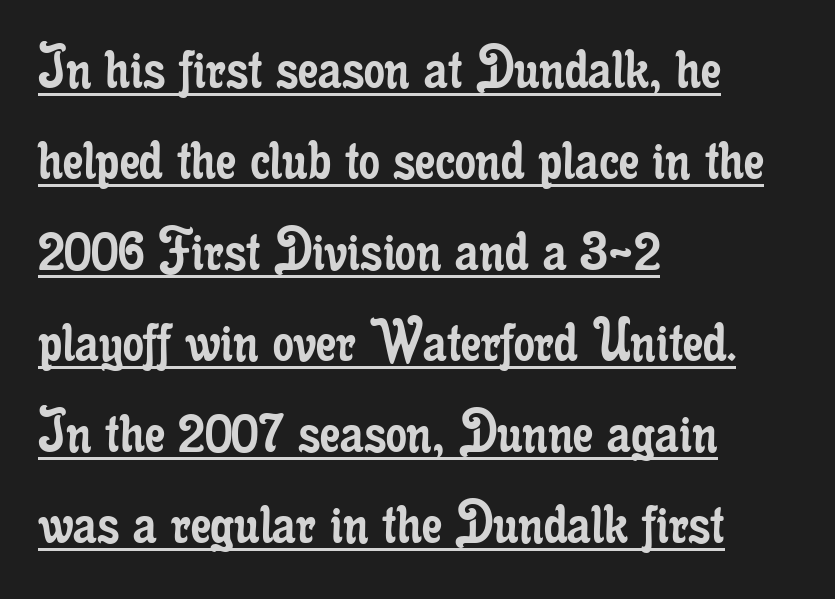
{"serif": "yes", "italic": "no", "bold": "no", "weight": "regular", "width": "condensed", "stroke_contrast": "low", "x_height": "small", "monospaced": "no", "underline": "yes", "align": "left", "line_spacing": "normal", "line_spacing_ratio": 1.38, "letter_spacing": "normal", "letter_spacing_em": 0.0, "glyph_px": 66}
